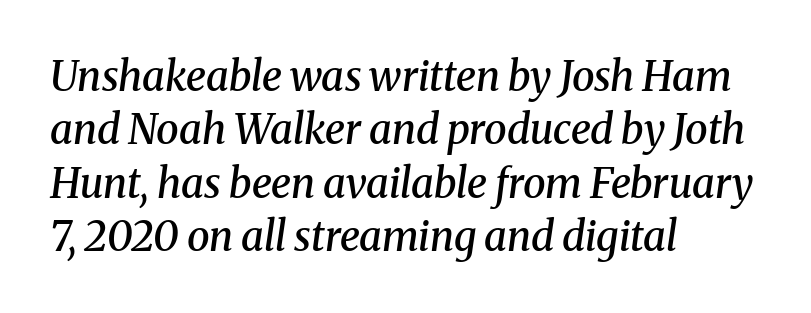
{"serif": "yes", "italic": "yes", "lean": "right", "slant_degrees": 8, "bold": "semi", "weight": "semibold", "width": "normal", "stroke_contrast": "medium", "x_height": "medium", "monospaced": "no", "underline": "no", "align": "left", "line_spacing": "normal", "line_spacing_ratio": 1.3, "letter_spacing": "normal", "letter_spacing_em": 0.0, "glyph_px": 41}
